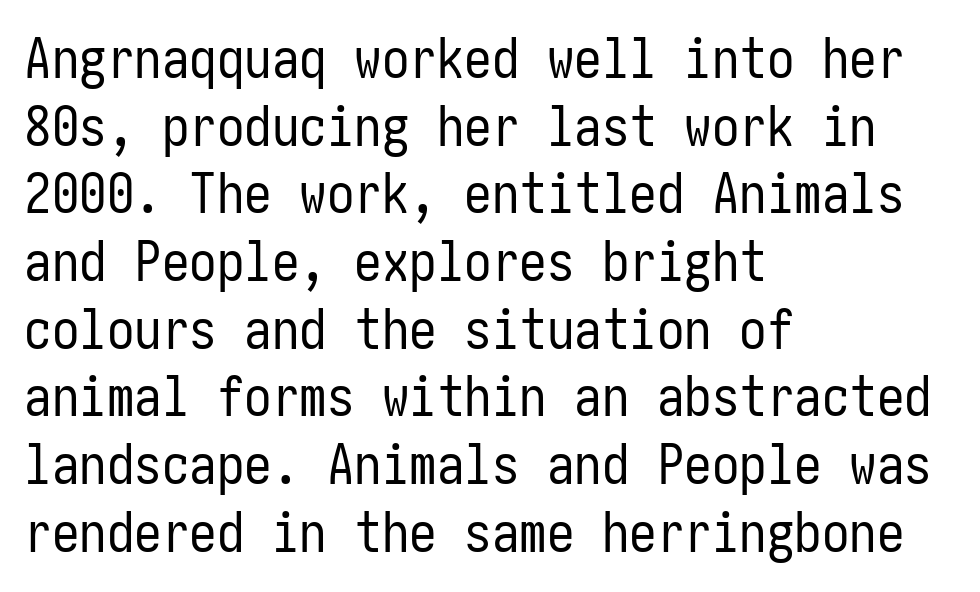
{"serif": "no", "italic": "no", "bold": "no", "weight": "regular", "width": "condensed", "stroke_contrast": "low", "x_height": "medium", "underline": "no", "align": "left", "line_spacing_ratio": 1.23, "letter_spacing": "normal", "letter_spacing_em": 0.0, "glyph_px": 55}
